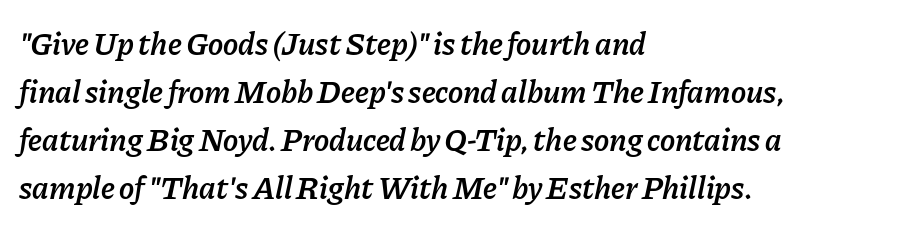
Q: Is the text bold? A: Semi-bold.
Q: Is the text italic (slanted)? A: Yes, it leans right by about 11 degrees.
Q: Is the text underlined? A: No.
Q: How is the paragraph aligned? A: Left-aligned.
Q: Is the spacing between letters normal or unusually wide? A: Normal.
Q: Is the spacing between lines tight, normal or loose? A: Normal.
Q: Width (condensed, normal, or wide)? A: Normal.
Q: Stroke contrast? A: Low.
Q: x-height? A: Medium.
Q: Monospaced? A: No.
